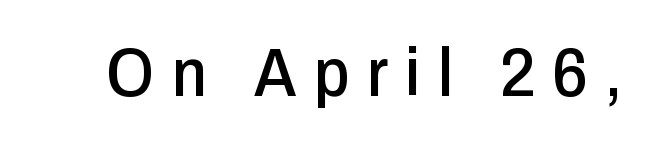
The image shows 69 px condensed sans-serif type, upright; set unusually wide letter spacing (+0.25 em), not underlined; low stroke contrast and a medium x-height.
